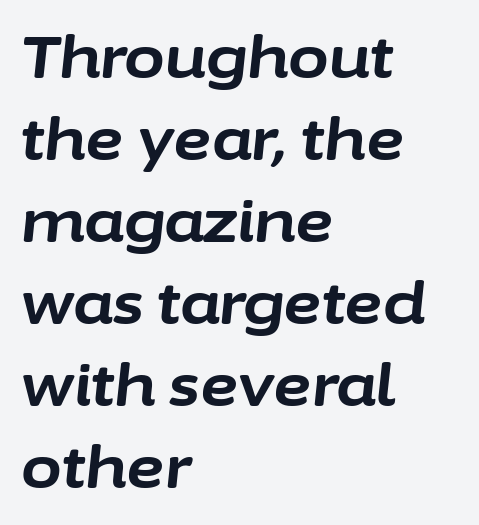
Q: Is the text bold? A: Yes.
Q: Is the text italic (slanted)? A: Yes, it leans right by about 6 degrees.
Q: Is the text underlined? A: No.
Q: How is the paragraph aligned? A: Left-aligned.
Q: Is the spacing between letters normal or unusually wide? A: Normal.
Q: Is the spacing between lines tight, normal or loose? A: Normal.
Q: Width (condensed, normal, or wide)? A: Normal.
Q: Stroke contrast? A: Low.
Q: x-height? A: Medium.
Q: Monospaced? A: No.
